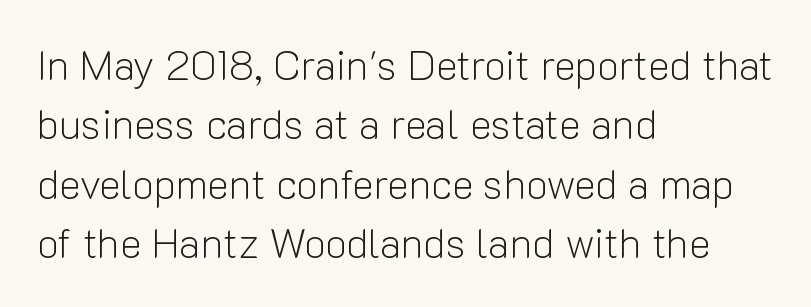
The foot of each line stays bare and open. Notice how the passage keeps a crisp vertical edge on the left only. The strokes are not fattened; the text isn't bold. This is sans-serif lettering, the kind often seen on screens and signage. The rendering uses natural spacing where letterforms have individual widths. The passage shown stacks its lines at a standard gap.
